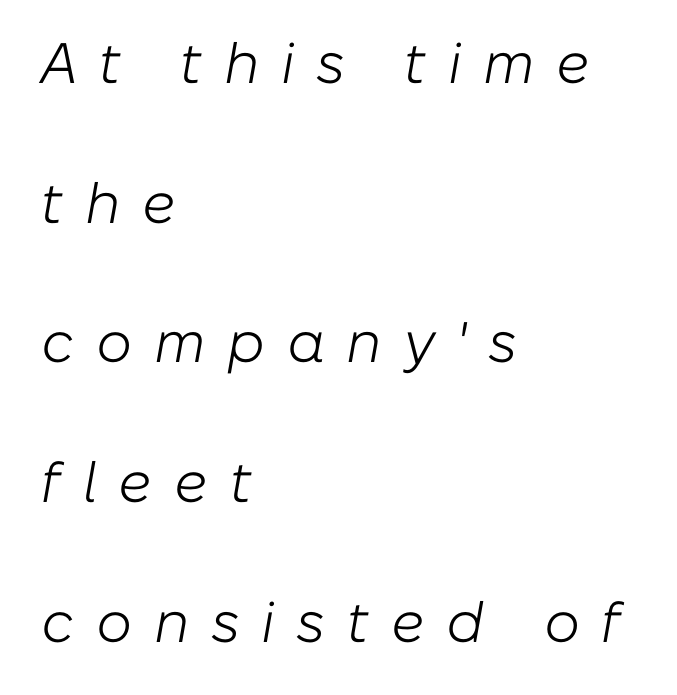
Q: Is the text bold? A: No.
Q: Is the text italic (slanted)? A: Yes, it leans right by about 10 degrees.
Q: Is the text underlined? A: No.
Q: How is the paragraph aligned? A: Left-aligned.
Q: Is the spacing between letters normal or unusually wide? A: Unusually wide.
Q: Is the spacing between lines tight, normal or loose? A: Loose.
Q: Width (condensed, normal, or wide)? A: Normal.
Q: Stroke contrast? A: Low.
Q: x-height? A: Medium.
Q: Monospaced? A: No.
